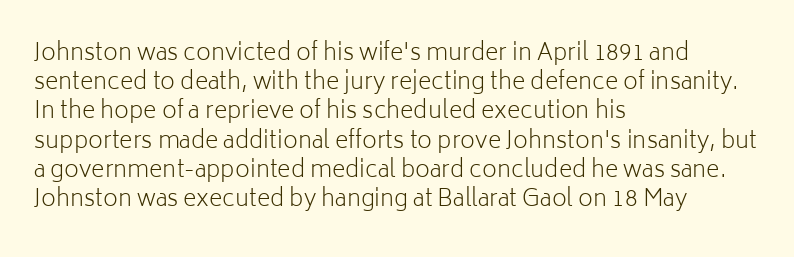
Nothing unusual about the tracking: characters are spaced as the font intends. Caption: multi-line text, flush left, ragged right. How would I describe the line gaps? Plain and ordinary. Unbolded letterforms with no extra heft.
